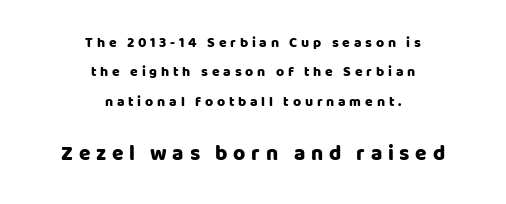
The image shows 21 px text type, upright; set centered, loose line spacing (2.09x), unusually wide letter spacing (+0.27 em), not underlined; the second (bottom) block is 1.5x larger.
